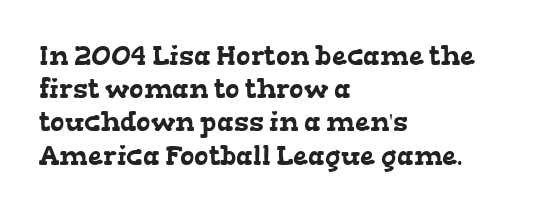
The image shows 27 px text type; set left-aligned, line spacing 1.23x, normal letter spacing, not underlined.
